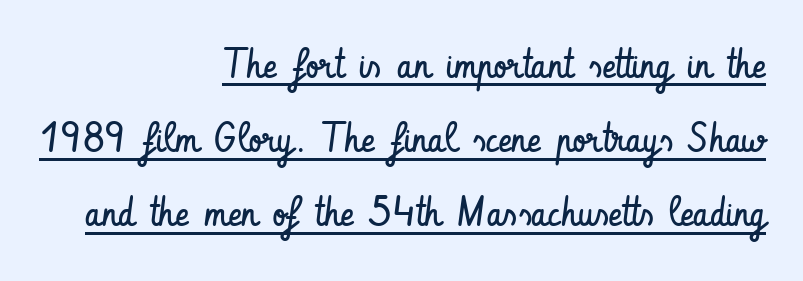
{"serif": "no", "italic": "no", "bold": "no", "weight": "regular", "width": "condensed", "stroke_contrast": "low", "x_height": "small", "monospaced": "no", "underline": "yes", "align": "right", "line_spacing_ratio": 1.81, "letter_spacing": "normal", "letter_spacing_em": 0.0, "glyph_px": 41}
